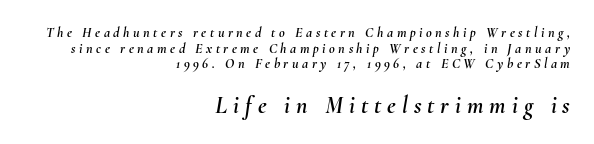
Compared with typical paragraphs, the rows here are closer together. The area under the type is left untouched. Typeset ragged left — the right edge is the straight one. Someone cranked the tracking dial way up on this one.
